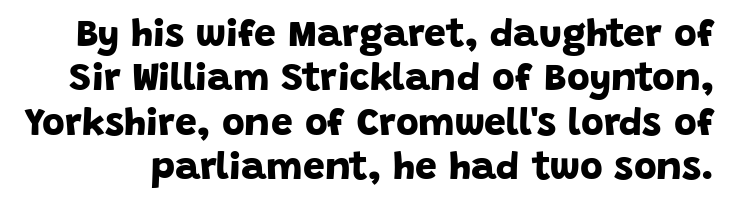
Q: Is the text bold? A: Yes.
Q: Is the typeface a serif or a sans-serif typeface? A: Sans-serif.
Q: Is the text underlined? A: No.
Q: Is the spacing between letters normal or unusually wide? A: Normal.
Q: Is the spacing between lines tight, normal or loose? A: Tight.
Q: Width (condensed, normal, or wide)? A: Normal.
Q: Stroke contrast? A: Low.
Q: x-height? A: Large.
Q: Monospaced? A: No.
